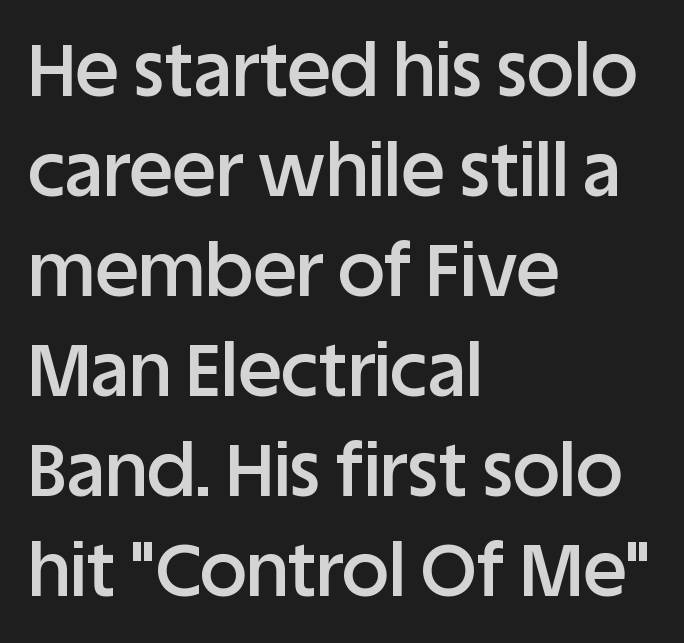
{"serif": "no", "italic": "no", "bold": "semi", "weight": "semibold", "width": "normal", "stroke_contrast": "low", "x_height": "large", "monospaced": "no", "underline": "no", "align": "left", "line_spacing": "normal", "line_spacing_ratio": 1.37, "letter_spacing": "normal", "letter_spacing_em": 0.0, "glyph_px": 73}
